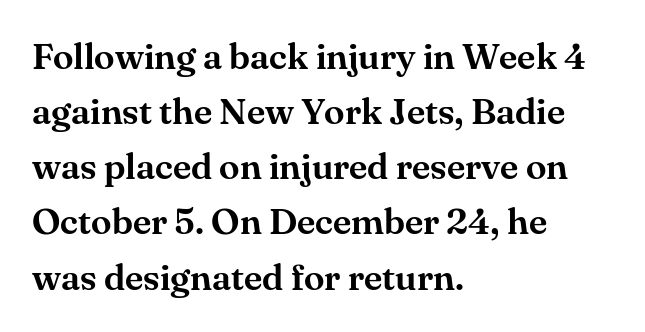
{"serif": "yes", "italic": "no", "width": "normal", "stroke_contrast": "medium", "x_height": "small", "monospaced": "no", "underline": "no", "align": "left", "line_spacing": "normal", "line_spacing_ratio": 1.49, "letter_spacing": "normal", "letter_spacing_em": 0.0, "glyph_px": 37}
